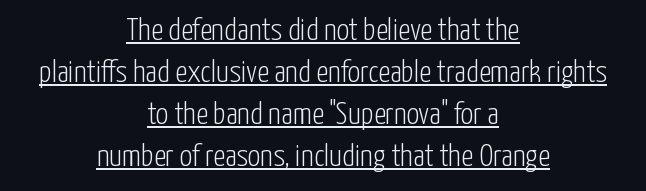
The paragraph shown floats in the horizontal middle. Is this a heavy cut? Hardly; it is regular or lighter. The horizontal fit of the characters is conventional and even. This is roman type, the default non-slanted kind. The rows are spaced the way most documents space them. Character widths vary here, with narrow letters taking less room than wide ones.
